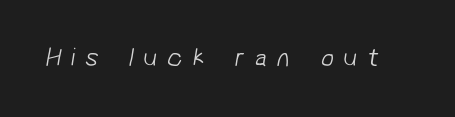
Is the letter spacing exaggerated? Yes — the characters are pushed far apart. Weight class: somewhere from thin through regular. The words here are not underlined.
